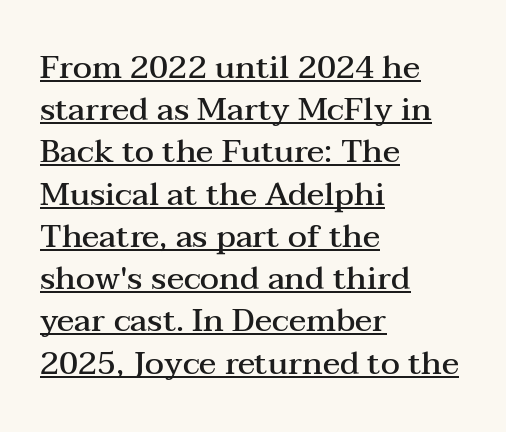
Q: Is the text bold? A: Semi-bold.
Q: Is the text italic (slanted)? A: No, it is upright.
Q: Is the typeface a serif or a sans-serif typeface? A: Serif.
Q: Is the text underlined? A: Yes.
Q: How is the paragraph aligned? A: Left-aligned.
Q: Is the spacing between letters normal or unusually wide? A: Normal.
Q: Is the spacing between lines tight, normal or loose? A: Normal.
Q: Width (condensed, normal, or wide)? A: Wide.
Q: Stroke contrast? A: Medium.
Q: x-height? A: Medium.
Q: Monospaced? A: No.
